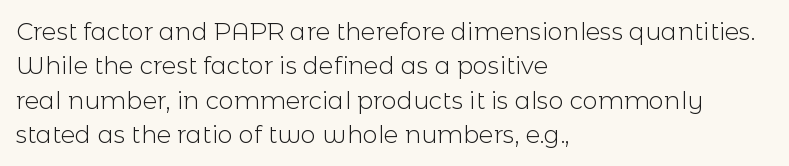
The image shows 24 px text type, upright; set left-aligned, normal line spacing (1.43x), normal letter spacing, not underlined.
